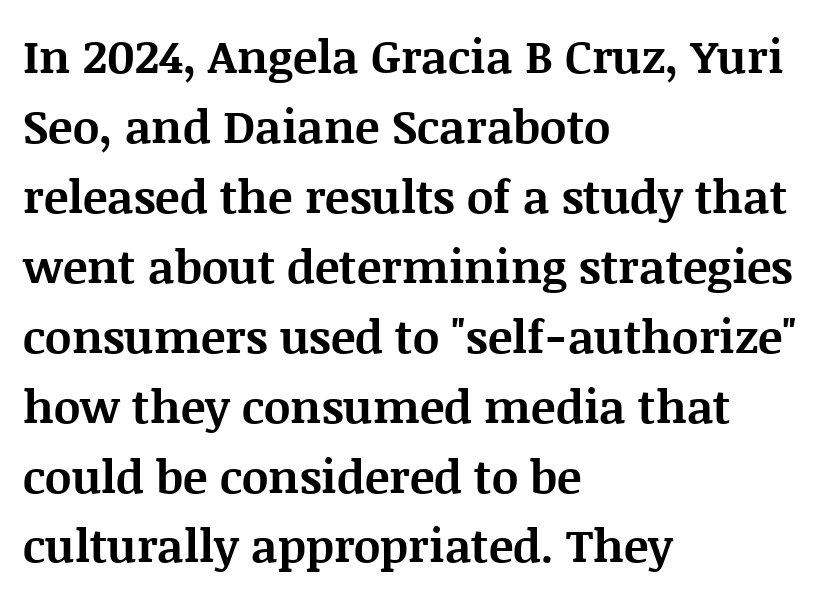
The image shows 46 px bold serif type, upright; set left-aligned, normal line spacing (1.52x), normal letter spacing, not underlined; medium stroke contrast and a large x-height.
